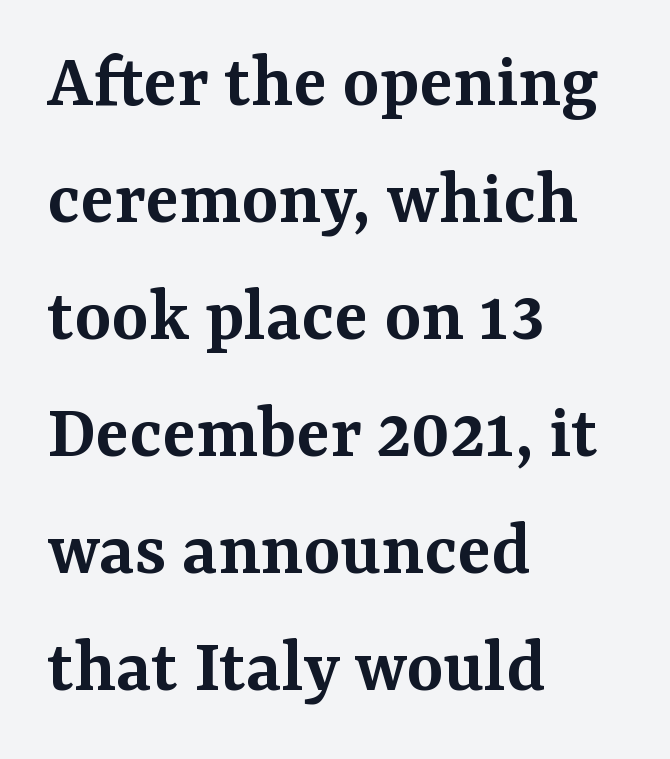
Q: Is the text bold? A: Semi-bold.
Q: Is the text italic (slanted)? A: No, it is upright.
Q: Is the typeface a serif or a sans-serif typeface? A: Serif.
Q: Is the text underlined? A: No.
Q: How is the paragraph aligned? A: Left-aligned.
Q: Is the spacing between letters normal or unusually wide? A: Normal.
Q: Is the spacing between lines tight, normal or loose? A: Normal.
Q: Width (condensed, normal, or wide)? A: Normal.
Q: Stroke contrast? A: Medium.
Q: x-height? A: Medium.
Q: Monospaced? A: No.
